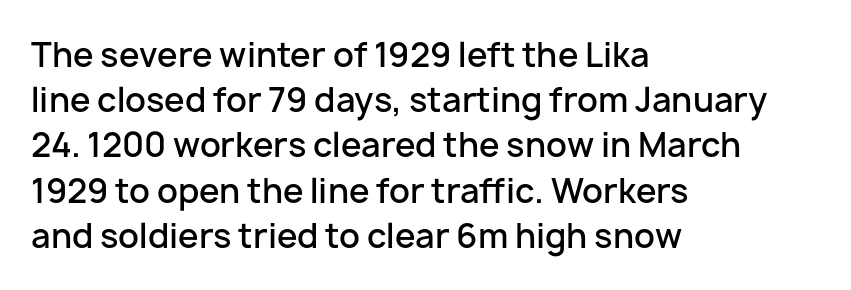
The image shows 33 px semibold sans-serif type, upright; set left-aligned, normal line spacing (1.37x), normal letter spacing, not underlined; low stroke contrast and a medium x-height.
